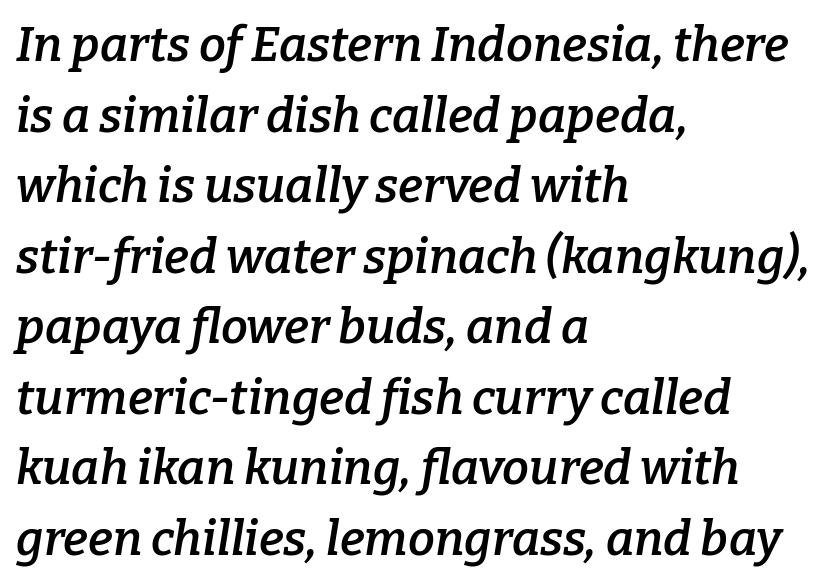
Q: Is the text bold? A: Semi-bold.
Q: Is the text italic (slanted)? A: Yes, it leans right by about 9 degrees.
Q: Is the typeface a serif or a sans-serif typeface? A: Serif.
Q: Is the text underlined? A: No.
Q: How is the paragraph aligned? A: Left-aligned.
Q: Is the spacing between letters normal or unusually wide? A: Normal.
Q: Is the spacing between lines tight, normal or loose? A: Normal.
Q: Width (condensed, normal, or wide)? A: Normal.
Q: Stroke contrast? A: Low.
Q: x-height? A: Medium.
Q: Monospaced? A: No.
